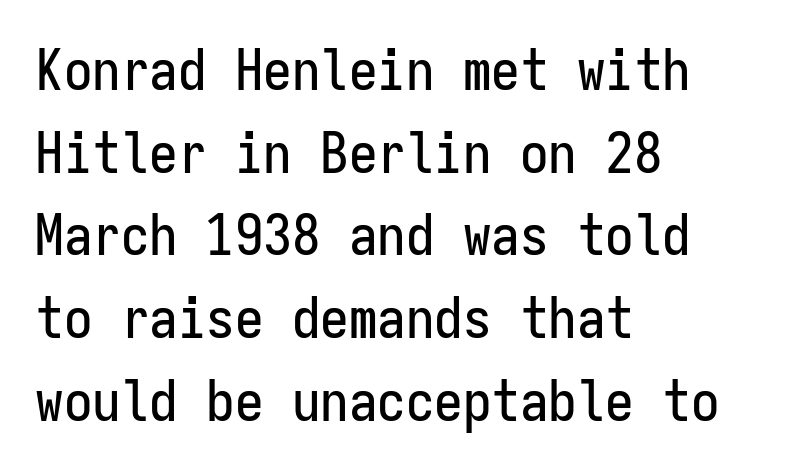
You could count columns in this text — the font is strictly monospaced. In terms of posture, this sample is upright. Does the copy run flush right? No — it runs flush left. One glance says typical: line gaps are just what's usual.
